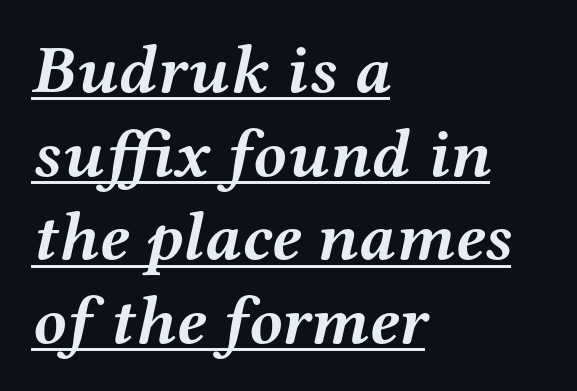
The image shows 68 px semibold, wide serif type, italic (leaning right); set left-aligned, line spacing 1.23x, normal letter spacing, underlined; medium stroke contrast and a medium x-height.
